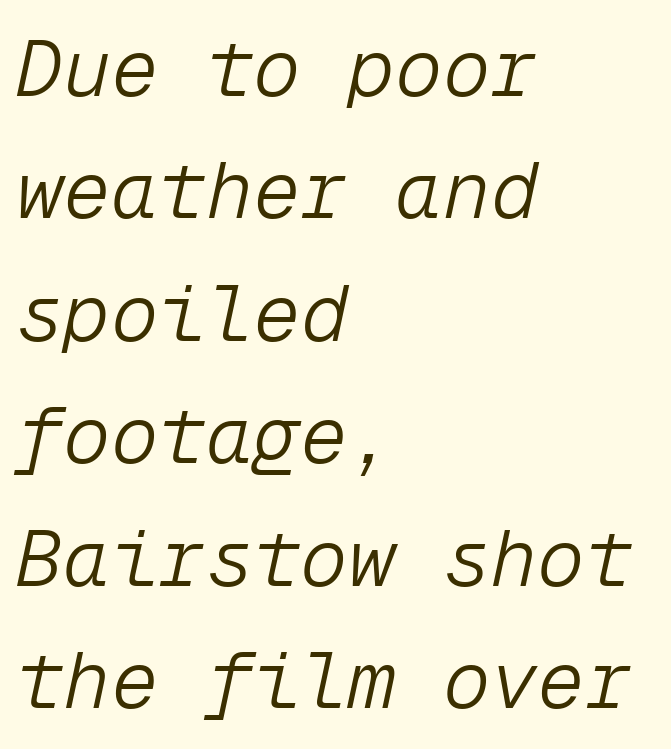
Q: Is the text bold? A: No.
Q: Is the text italic (slanted)? A: Yes, it leans right by about 12 degrees.
Q: Is the text underlined? A: No.
Q: How is the paragraph aligned? A: Left-aligned.
Q: Is the spacing between letters normal or unusually wide? A: Normal.
Q: Is the spacing between lines tight, normal or loose? A: Normal.
Q: Width (condensed, normal, or wide)? A: Normal.
Q: Stroke contrast? A: Low.
Q: x-height? A: Medium.
Q: Monospaced? A: Yes.
